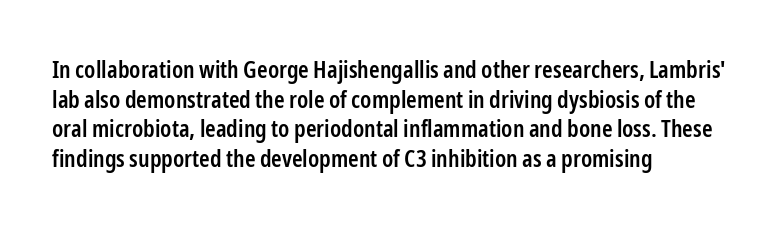
A bare baseline throughout the passage. Compared with a centered layout, this one pins lines to the left instead. This is moderately heavy type, rendered in semibold. The letters sit at their default tracking, neither squeezed nor spread. This sample uses an upright cut, with every glyph sitting square on the baseline.
